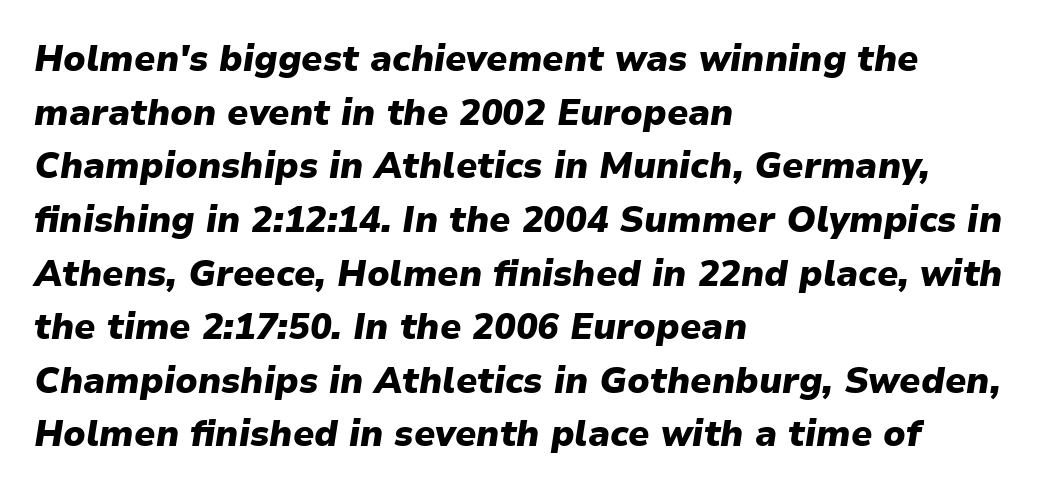
The image shows 36 px heavy type, italic (leaning right); set left-aligned, normal line spacing (1.49x), normal letter spacing, not underlined; low stroke contrast and a medium x-height.
